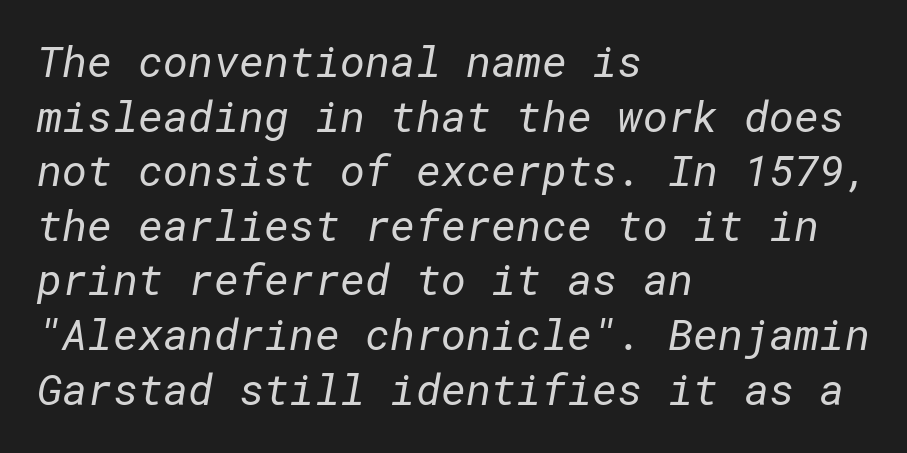
Q: Is the text bold? A: No.
Q: Is the typeface a serif or a sans-serif typeface? A: Sans-serif.
Q: Is the text underlined? A: No.
Q: How is the paragraph aligned? A: Left-aligned.
Q: Is the spacing between letters normal or unusually wide? A: Normal.
Q: Is the spacing between lines tight, normal or loose? A: Normal.
Q: Width (condensed, normal, or wide)? A: Normal.
Q: Stroke contrast? A: Low.
Q: x-height? A: Medium.
